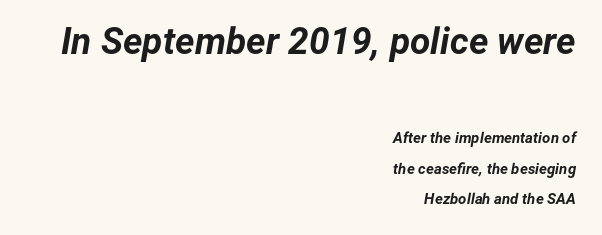
Q: Is the text bold? A: Yes.
Q: Is the text italic (slanted)? A: Yes, it leans right by about 12 degrees.
Q: Is the text underlined? A: No.
Q: How is the paragraph aligned? A: Right-aligned.
Q: Is the spacing between letters normal or unusually wide? A: Normal.
Q: Is the spacing between lines tight, normal or loose? A: Loose.
Q: Which block of text is set in a larger size, the first (top) or the second (bottom)? A: The first (top) one.
Q: Width (condensed, normal, or wide)? A: Normal.
Q: Stroke contrast? A: Low.
Q: x-height? A: Medium.
Q: Monospaced? A: No.
